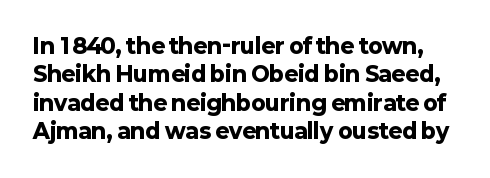
You can tell it's not italic because the verticals are truly vertical. Spacing between characters is what you'd get straight out of the box. A typesetter would call this leading conventional body-copy spacing. Summary of weight: heavy, a full bold.
